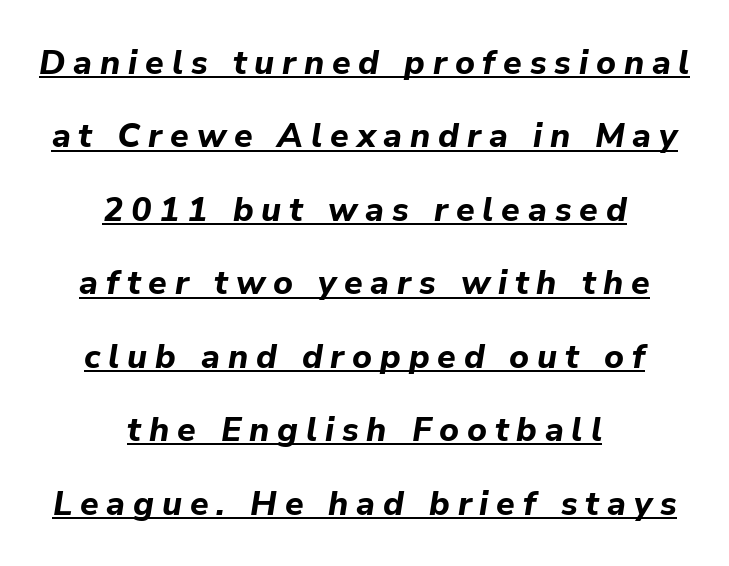
{"italic": "yes", "lean": "right", "slant_degrees": 9, "bold": "yes", "weight": "bold", "width": "normal", "stroke_contrast": "low", "x_height": "medium", "monospaced": "no", "underline": "yes", "align": "center", "line_spacing": "loose", "line_spacing_ratio": 2.16, "letter_spacing": "wide", "letter_spacing_em": 0.23, "glyph_px": 34}
